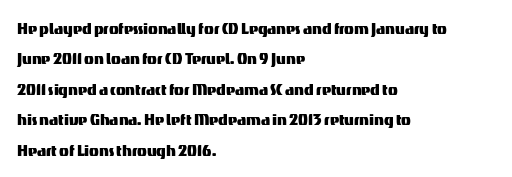
{"italic": "no", "underline": "no", "align": "left", "line_spacing": "normal", "line_spacing_ratio": 1.52, "letter_spacing": "normal", "letter_spacing_em": 0.0, "glyph_px": 20}
